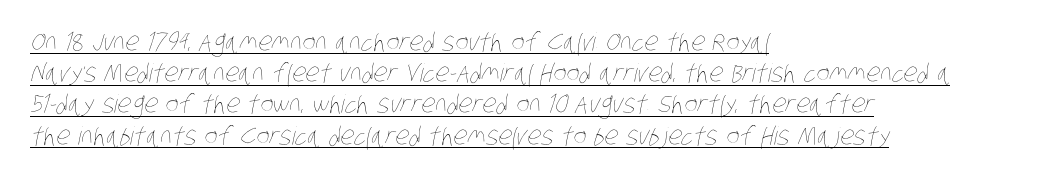
Letter spacing: default. Horizontal bands of white between lines are of average thickness. The setting favours the left margin, as ordinary paragraphs usually do. This rendering features underlined lettering. Summary of weight: not heavy and not bold.
